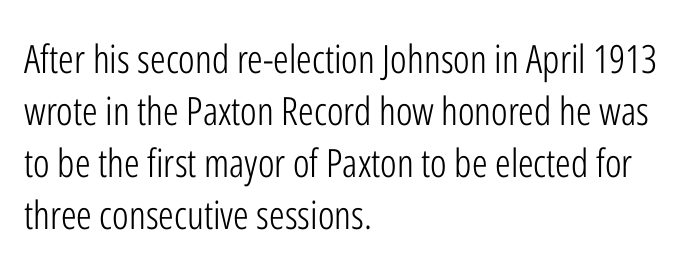
The image shows 39 px light, condensed sans-serif type, upright; set left-aligned, normal line spacing (1.33x), normal letter spacing, not underlined; low stroke contrast and a medium x-height.
